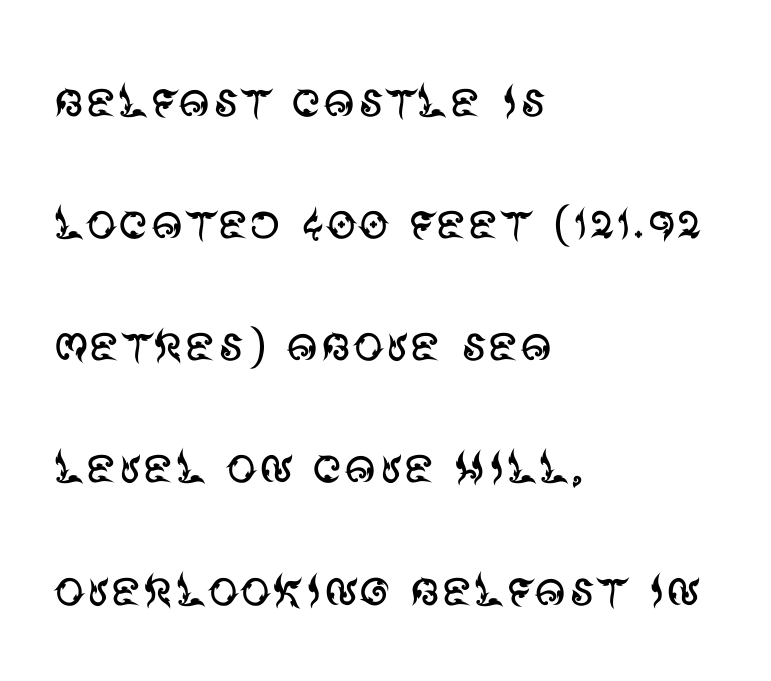
{"serif": "no", "italic": "no", "bold": "no", "weight": "regular", "width": "normal", "stroke_contrast": "medium", "x_height": "large", "monospaced": "no", "underline": "no", "align": "left", "line_spacing": "loose", "line_spacing_ratio": 1.97, "letter_spacing": "normal", "letter_spacing_em": 0.0, "glyph_px": 62}
